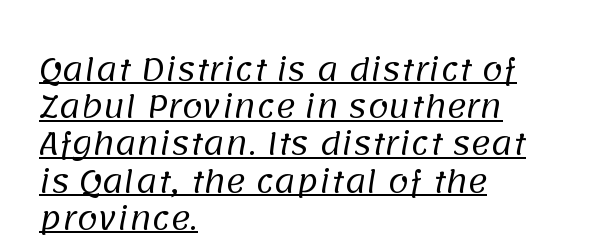
The words here are underlined. Does the type have serifs? No, each stem ends abruptly. The type is set solid horizontally, with unmodified tracking. The weight would be labelled regular, book, light, or lighter still.
